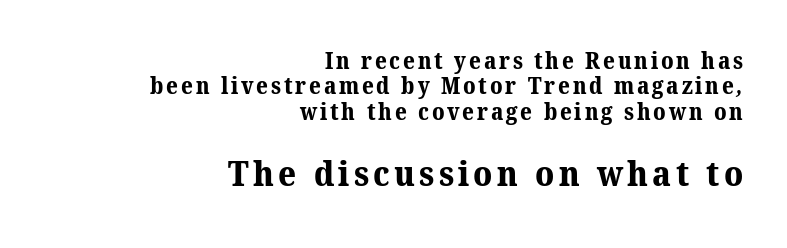
The image shows 35 px bold serif type; set right-aligned, tight line spacing (1.1x), not underlined; the second (bottom) block is 1.52x larger; medium stroke contrast and a medium x-height.
